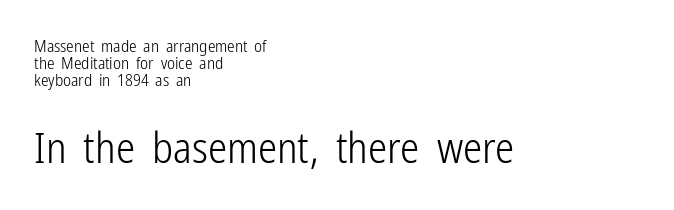
Q: Is the text bold? A: No.
Q: Is the text italic (slanted)? A: No, it is upright.
Q: Is the typeface a serif or a sans-serif typeface? A: Sans-serif.
Q: Is the text underlined? A: No.
Q: How is the paragraph aligned? A: Left-aligned.
Q: Is the spacing between letters normal or unusually wide? A: Normal.
Q: Is the spacing between lines tight, normal or loose? A: Tight.
Q: Which block of text is set in a larger size, the first (top) or the second (bottom)? A: The second (bottom) one.
Q: Width (condensed, normal, or wide)? A: Condensed.
Q: Stroke contrast? A: Low.
Q: x-height? A: Medium.
Q: Monospaced? A: No.
